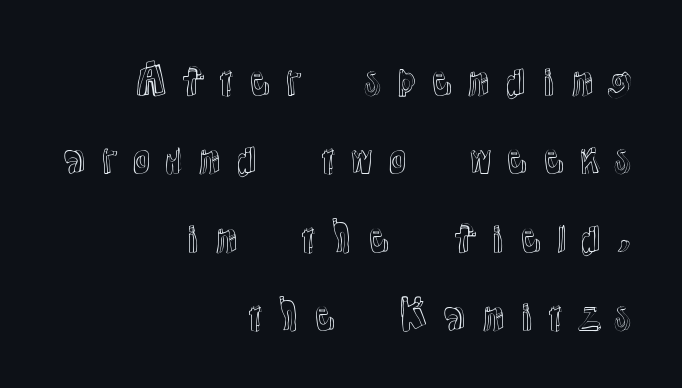
Between one letter and the next there's a generous, obvious gap. If you drew a line through each stem, it would be perfectly vertical. Quick note: interline space is abundant. Letters rest on an invisible, unmarked baseline. Horizontal alignment here is rightward, an uncommon choice for prose. The letters advance in unequal steps, a hallmark of proportional type.
